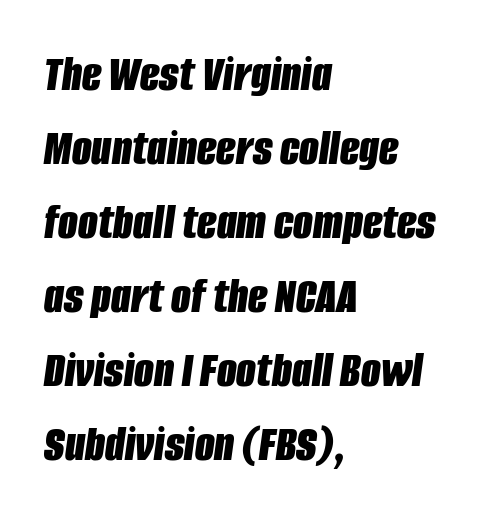
Is the type slanted? Yes — the strokes lean at a clear angle. The letters advance in unequal steps, a hallmark of proportional type. Rule under the text: the space is simply empty. The line-height multiplier appears to be the usual default.
